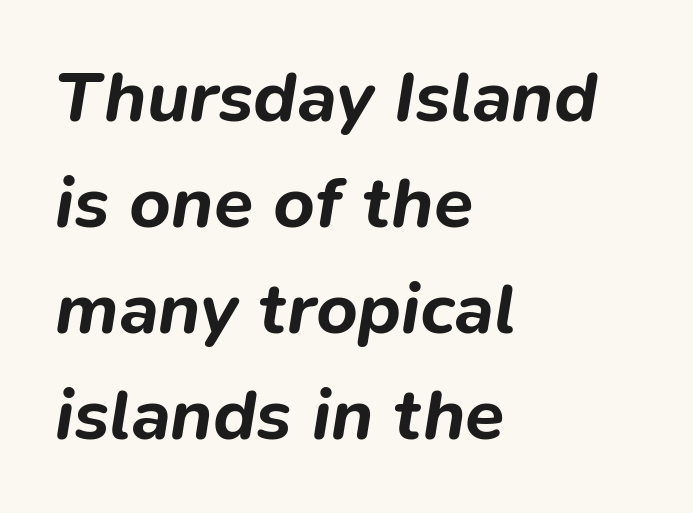
The image shows 72 px bold type, italic (leaning right); set left-aligned, normal line spacing (1.47x), normal letter spacing, not underlined; low stroke contrast and a medium x-height.
